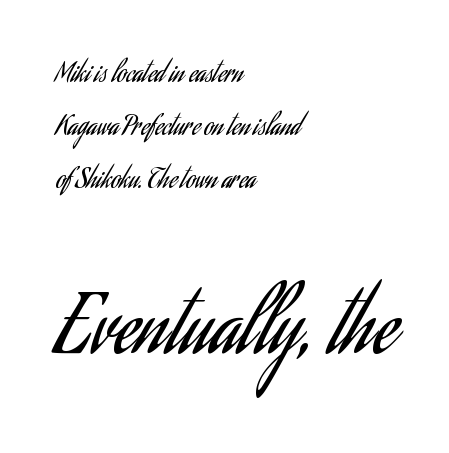
Q: Is the text bold? A: No.
Q: Is the text italic (slanted)? A: Yes.
Q: Is the typeface a serif or a sans-serif typeface? A: Sans-serif.
Q: Is the text underlined? A: No.
Q: How is the paragraph aligned? A: Left-aligned.
Q: Is the spacing between letters normal or unusually wide? A: Normal.
Q: Is the spacing between lines tight, normal or loose? A: Loose.
Q: Which block of text is set in a larger size, the first (top) or the second (bottom)? A: The second (bottom) one.
Q: Width (condensed, normal, or wide)? A: Condensed.
Q: Stroke contrast? A: Low.
Q: x-height? A: Small.
Q: Monospaced? A: No.
